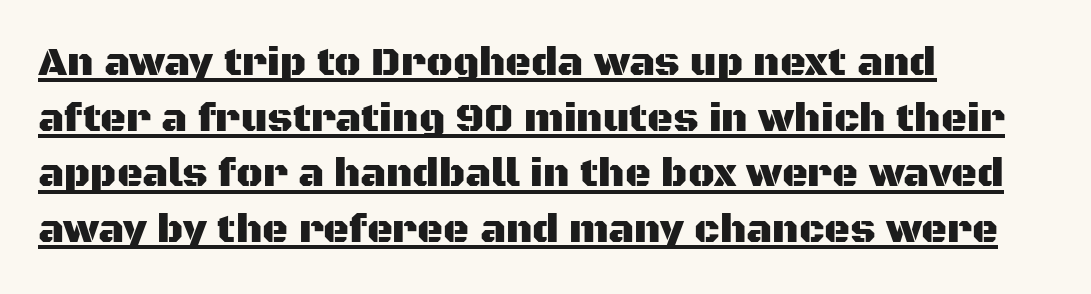
{"serif": "no", "italic": "no", "width": "normal", "stroke_contrast": "medium", "x_height": "large", "monospaced": "no", "underline": "yes", "align": "left", "line_spacing": "normal", "line_spacing_ratio": 1.39, "letter_spacing": "normal", "letter_spacing_em": 0.0, "glyph_px": 40}
